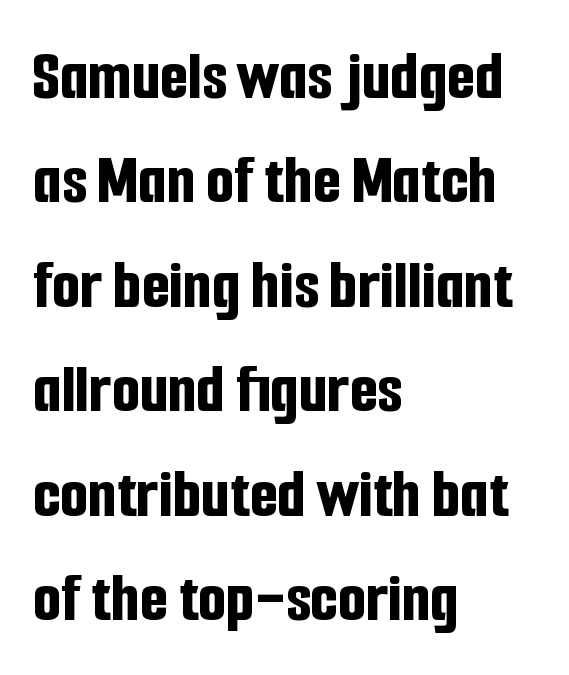
The image shows 72 px bold, condensed sans-serif type, upright; set left-aligned, normal line spacing (1.45x), normal letter spacing, not underlined; low stroke contrast and a medium x-height.
